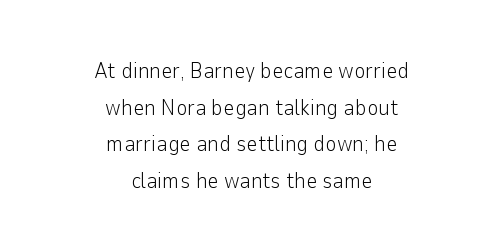
A student would call this center alignment; a typographer would say set centered. Reading down the column, the eye jumps a familiar distance to each next line. These lines were composed using upright roman letters. Check under the words: just untouched page.
